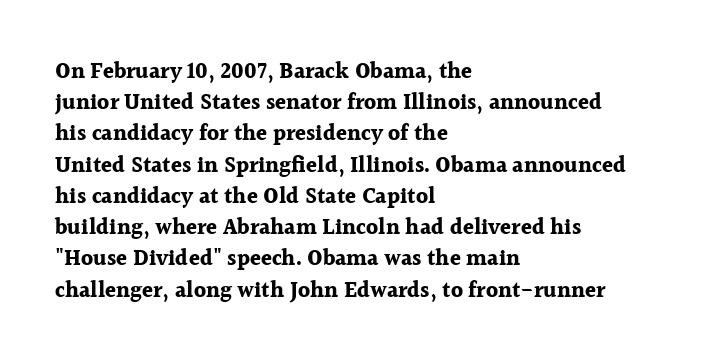
{"italic": "no", "bold": "yes", "underline": "no", "align": "left", "line_spacing": "normal", "line_spacing_ratio": 1.42, "letter_spacing": "normal", "letter_spacing_em": 0.0, "glyph_px": 22}
